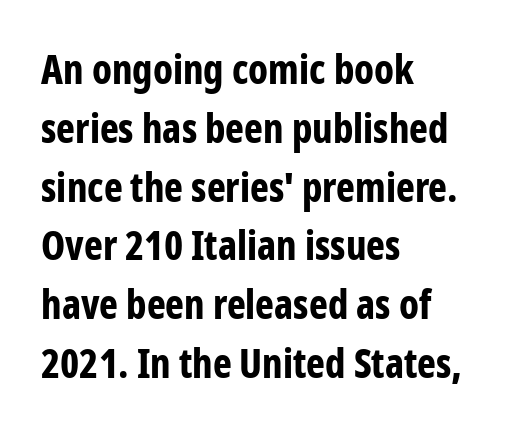
The image shows 40 px bold, condensed sans-serif type, upright; set left-aligned, normal line spacing (1.47x), normal letter spacing, not underlined; low stroke contrast and a medium x-height.
